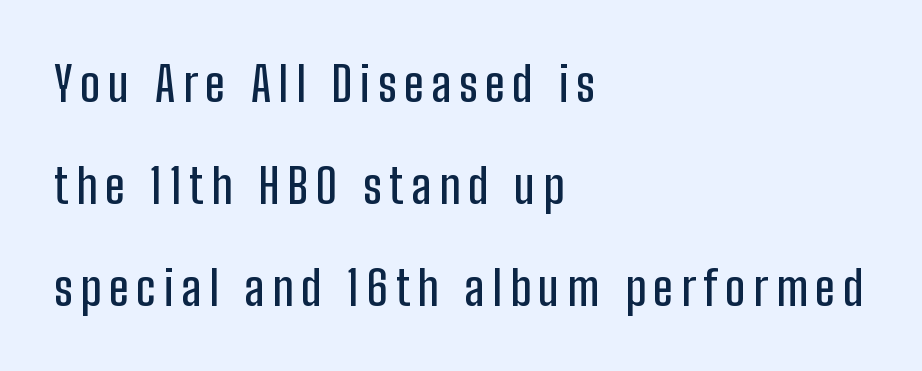
Is this a fixed-width face? No — the glyphs have proportional, varying widths. No word sits above an underline. Horizontal alignment here is leftward, the default for most running prose. The space between consecutive lines is lavish.
